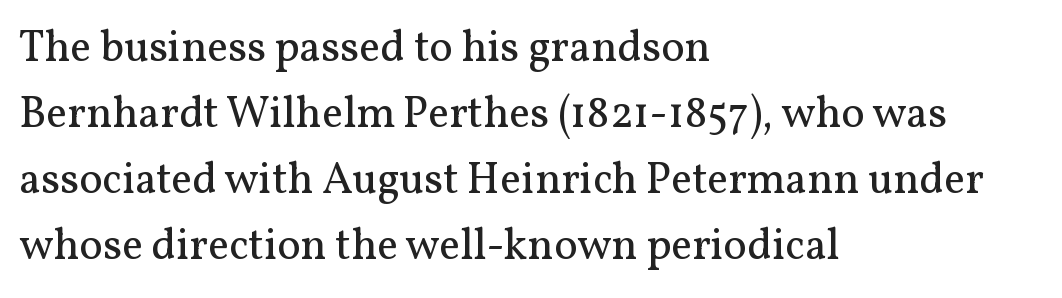
Q: Is the text bold? A: No.
Q: Is the text italic (slanted)? A: No, it is upright.
Q: Is the typeface a serif or a sans-serif typeface? A: Serif.
Q: Is the text underlined? A: No.
Q: How is the paragraph aligned? A: Left-aligned.
Q: Is the spacing between letters normal or unusually wide? A: Normal.
Q: Is the spacing between lines tight, normal or loose? A: Normal.
Q: Width (condensed, normal, or wide)? A: Normal.
Q: Stroke contrast? A: Medium.
Q: x-height? A: Medium.
Q: Monospaced? A: No.
